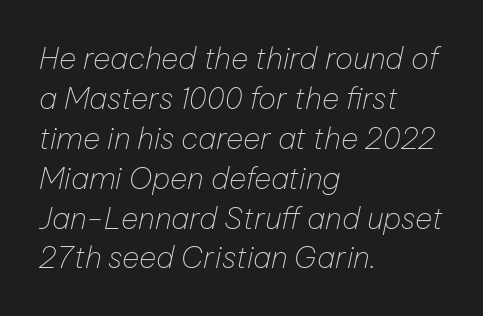
Q: Is the text bold? A: No.
Q: Is the text italic (slanted)? A: Yes, it leans right by about 12 degrees.
Q: Is the text underlined? A: No.
Q: How is the paragraph aligned? A: Left-aligned.
Q: Is the spacing between letters normal or unusually wide? A: Normal.
Q: Is the spacing between lines tight, normal or loose? A: Normal.
Q: Width (condensed, normal, or wide)? A: Normal.
Q: Stroke contrast? A: Low.
Q: x-height? A: Medium.
Q: Monospaced? A: No.
